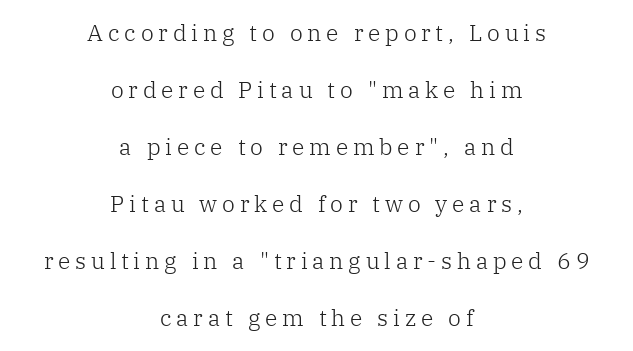
{"italic": "no", "bold": "no", "underline": "no", "align": "center", "line_spacing": "loose", "line_spacing_ratio": 2.48, "letter_spacing": "wide", "letter_spacing_em": 0.21, "glyph_px": 23}
